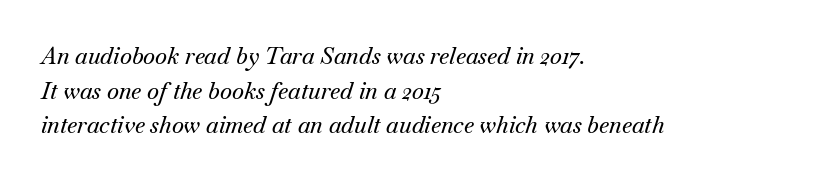
Type without underlining. Horizontally, the lines are justified to the leading edge only. The letterforms sit shoulder to shoulder at normal distance. Compared with typical paragraphs, the rows here are spaced about the same. The passage shown leans; its letterforms are oblique.
